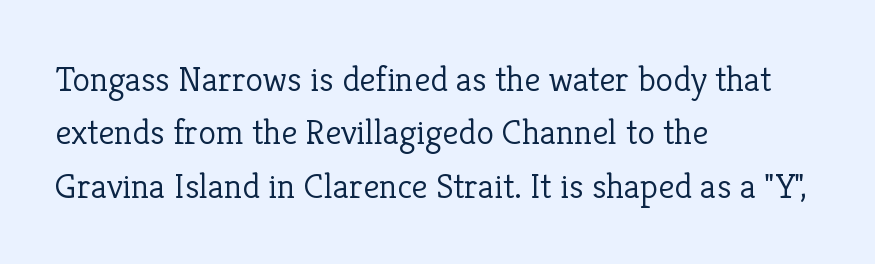
Note the varied advance widths — an 'i' is clearly narrower than an 'm'. Horizontal bands of white between lines are of average thickness. Each letter's strokes conclude with small projecting serifs. When letters stand straight like this, we call the style roman or upright. No chunkiness to these letters — they're not bold. Students, note that the glyphs here touch the page at normal intervals.
